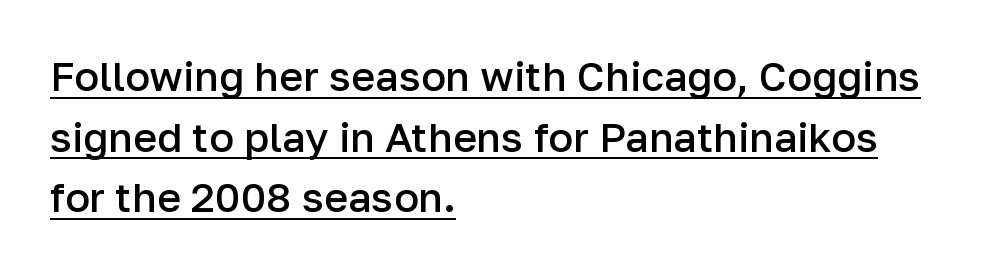
The image shows 41 px semibold sans-serif type, upright; set left-aligned, normal line spacing (1.48x), normal letter spacing, underlined; low stroke contrast and a medium x-height.
